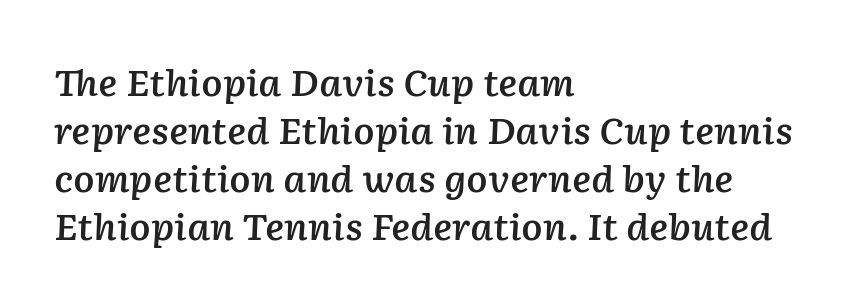
{"italic": "yes", "lean": "right", "slant_degrees": 2, "bold": "semi", "weight": "semibold", "width": "normal", "stroke_contrast": "low", "x_height": "medium", "monospaced": "no", "underline": "no", "align": "left", "line_spacing": "normal", "line_spacing_ratio": 1.37, "letter_spacing": "normal", "letter_spacing_em": 0.0, "glyph_px": 35}
